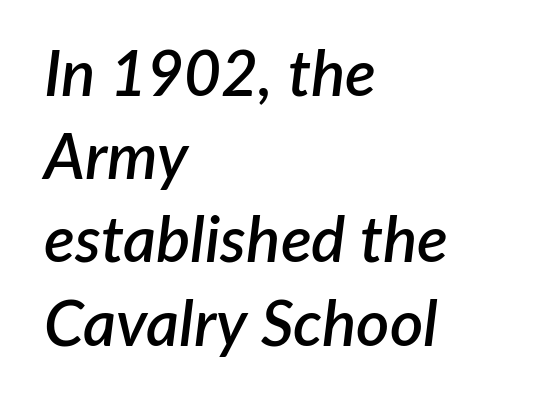
The image shows 64 px semibold type, italic (leaning right); set left-aligned, normal line spacing (1.3x), normal letter spacing, not underlined; low stroke contrast and a medium x-height.
